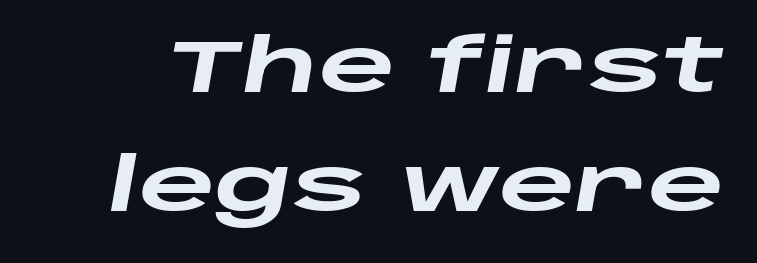
{"italic": "yes", "lean": "right", "slant_degrees": 10, "bold": "yes", "weight": "heavy", "width": "wide", "stroke_contrast": "low", "x_height": "large", "monospaced": "no", "underline": "no", "line_spacing": "normal", "line_spacing_ratio": 1.61, "letter_spacing": "normal", "letter_spacing_em": 0.0, "glyph_px": 74}
